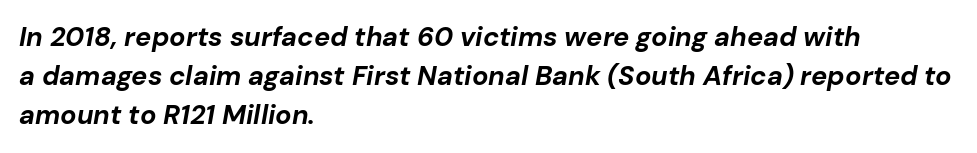
Q: Is the text bold? A: Yes.
Q: Is the text italic (slanted)? A: Yes, it leans right by about 10 degrees.
Q: Is the text underlined? A: No.
Q: How is the paragraph aligned? A: Left-aligned.
Q: Is the spacing between letters normal or unusually wide? A: Normal.
Q: Is the spacing between lines tight, normal or loose? A: Normal.
